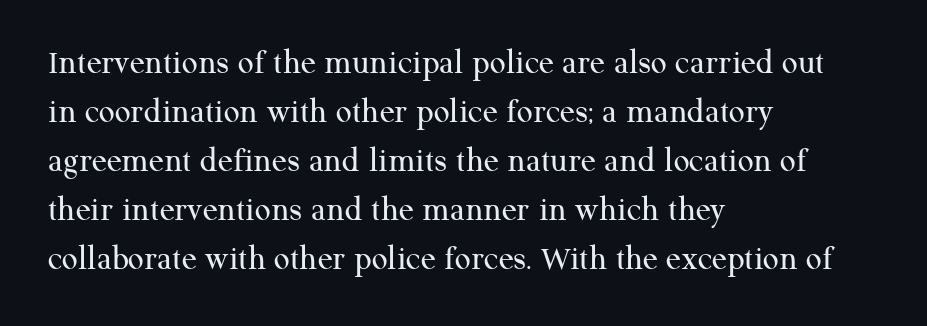
Q: Is the text bold? A: No.
Q: Is the text italic (slanted)? A: No, it is upright.
Q: Is the typeface a serif or a sans-serif typeface? A: Serif.
Q: Is the text underlined? A: No.
Q: How is the paragraph aligned? A: Left-aligned.
Q: Is the spacing between letters normal or unusually wide? A: Normal.
Q: Is the spacing between lines tight, normal or loose? A: Normal.
Q: Width (condensed, normal, or wide)? A: Normal.
Q: Stroke contrast? A: Medium.
Q: x-height? A: Medium.
Q: Monospaced? A: No.
